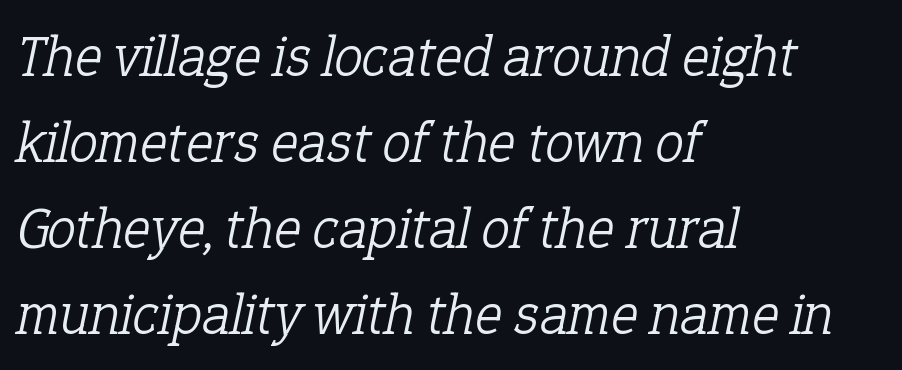
You could not count columns in this text — the font is proportionally spaced. Each line starts at the same left margin while the right side varies. Any mark beneath the type? The region is blank. No chunkiness to these letters — they're not bold.
